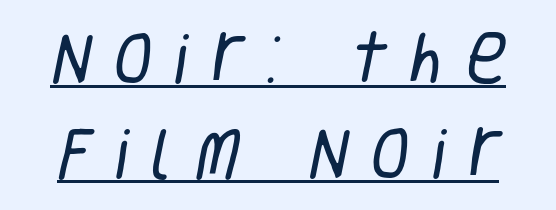
{"serif": "no", "bold": "no", "weight": "regular", "width": "condensed", "stroke_contrast": "low", "x_height": "large", "monospaced": "no", "underline": "yes", "line_spacing": "normal", "line_spacing_ratio": 1.67, "letter_spacing": "wide", "letter_spacing_em": 0.39, "glyph_px": 57}
